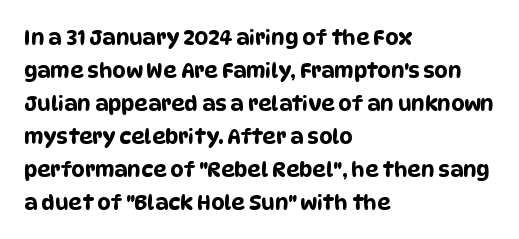
The image shows 21 px text type; set left-aligned, normal line spacing (1.57x), normal letter spacing, not underlined.
